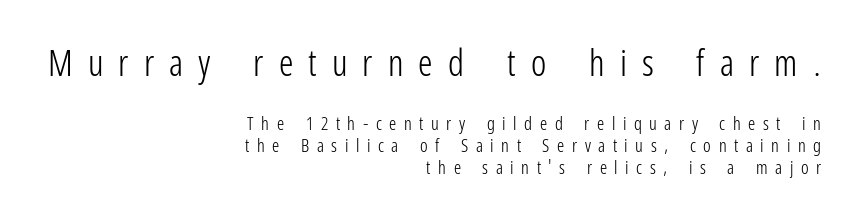
{"serif": "no", "italic": "no", "bold": "no", "weight": "light", "width": "condensed", "stroke_contrast": "low", "x_height": "medium", "monospaced": "no", "underline": "no", "align": "right", "line_spacing_ratio": 1.22, "letter_spacing": "wide", "letter_spacing_em": 0.42, "larger_block": "first", "size_ratio": 2.0, "glyph_px": 36}
